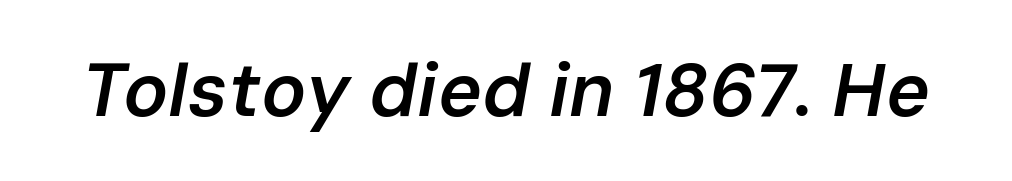
{"italic": "yes", "lean": "right", "slant_degrees": 10, "bold": "semi", "weight": "semibold", "width": "normal", "stroke_contrast": "low", "x_height": "medium", "monospaced": "no", "underline": "no", "letter_spacing": "normal", "letter_spacing_em": 0.0, "glyph_px": 75}
